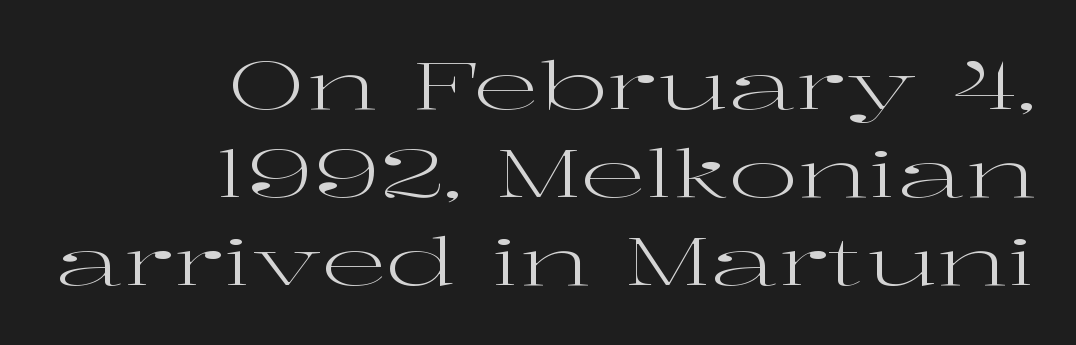
{"serif": "yes", "italic": "no", "bold": "no", "weight": "regular", "width": "wide", "stroke_contrast": "high", "x_height": "medium", "monospaced": "no", "underline": "no", "align": "right", "line_spacing": "normal", "line_spacing_ratio": 1.33, "letter_spacing": "normal", "letter_spacing_em": 0.0, "glyph_px": 66}
